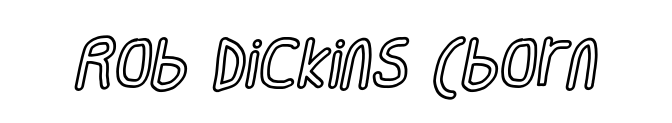
{"width": "condensed", "x_height": "large", "monospaced": "no", "underline": "no", "letter_spacing": "normal", "letter_spacing_em": 0.0, "glyph_px": 54}
